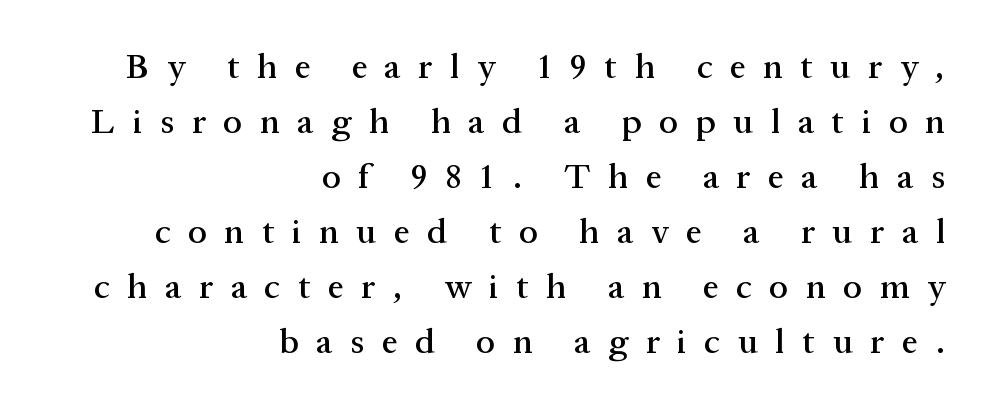
The image shows 35 px serif type, upright; set right-aligned, normal line spacing (1.57x), unusually wide letter spacing (+0.5 em), not underlined; medium stroke contrast and a medium x-height.
